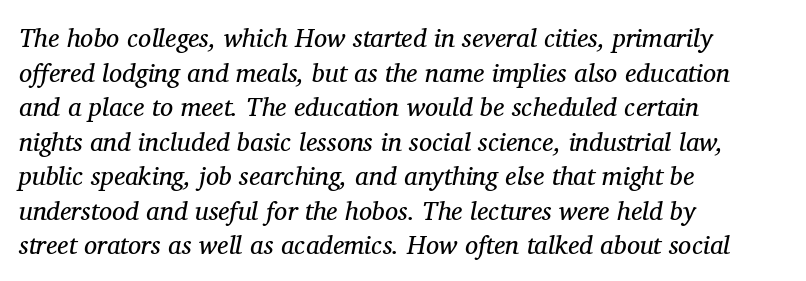
Honestly, the row spacing looks completely unremarkable. These lines were composed using italics. Unmarked baselines from the first word to the last. Summary of weight: not heavy and not bold.
